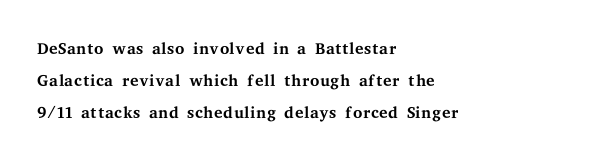
Q: Is the text bold? A: No.
Q: Is the text italic (slanted)? A: No, it is upright.
Q: Is the text underlined? A: No.
Q: How is the paragraph aligned? A: Left-aligned.
Q: Is the spacing between letters normal or unusually wide? A: Normal.
Q: Is the spacing between lines tight, normal or loose? A: Normal.
